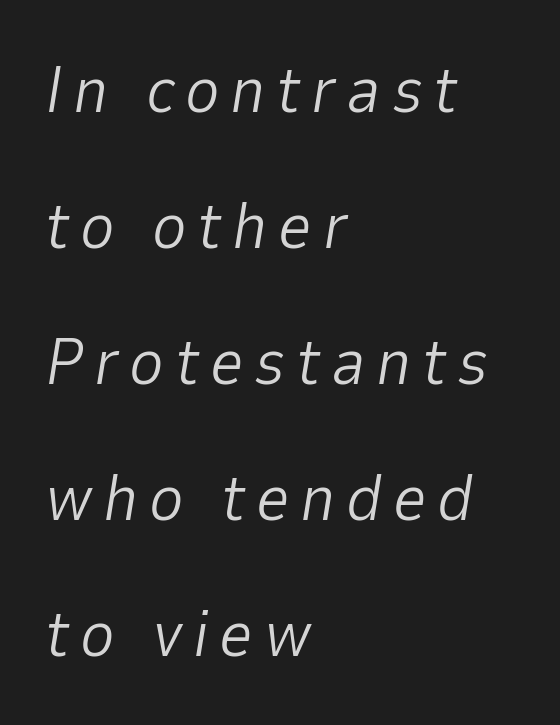
Q: Is the text bold? A: No.
Q: Is the text italic (slanted)? A: Yes, it leans right by about 9 degrees.
Q: Is the text underlined? A: No.
Q: How is the paragraph aligned? A: Left-aligned.
Q: Is the spacing between lines tight, normal or loose? A: Loose.
Q: Width (condensed, normal, or wide)? A: Normal.
Q: Stroke contrast? A: Low.
Q: x-height? A: Medium.
Q: Monospaced? A: No.
